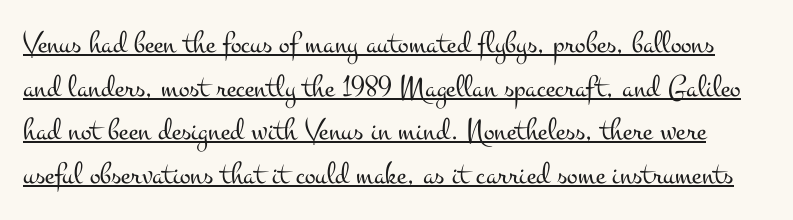
Q: Is the text bold? A: No.
Q: Is the text italic (slanted)? A: Yes.
Q: Is the typeface a serif or a sans-serif typeface? A: Serif.
Q: Is the text underlined? A: Yes.
Q: Is the spacing between letters normal or unusually wide? A: Normal.
Q: Is the spacing between lines tight, normal or loose? A: Normal.
Q: Width (condensed, normal, or wide)? A: Wide.
Q: Stroke contrast? A: Medium.
Q: x-height? A: Small.
Q: Monospaced? A: No.
